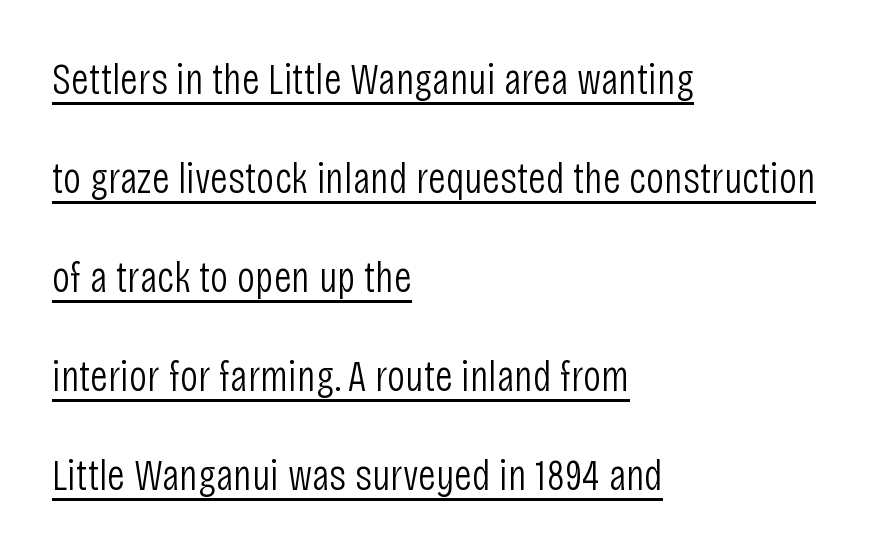
Varying glyph widths throughout — classic text-font behaviour. This sample carries an underscore along the baseline area. A great deal of white space separates one row of letters from the next. Stroke thickness stays within the range of a standard reading face or lighter.
